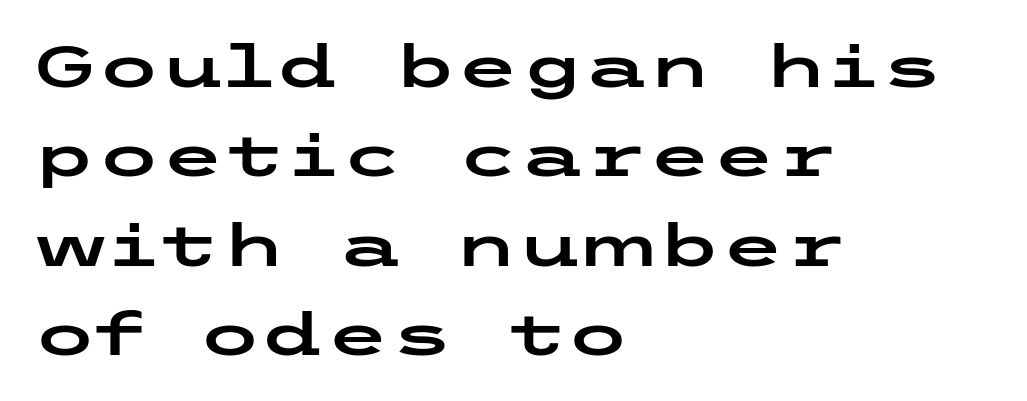
{"serif": "no", "italic": "no", "width": "wide", "stroke_contrast": "low", "x_height": "medium", "underline": "no", "align": "left", "line_spacing": "normal", "line_spacing_ratio": 1.54, "letter_spacing": "normal", "letter_spacing_em": 0.0, "glyph_px": 58}
